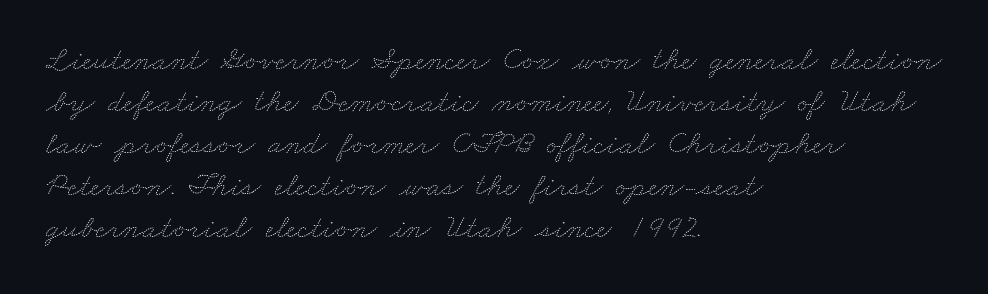
Q: Is the text bold? A: No.
Q: Is the text underlined? A: No.
Q: How is the paragraph aligned? A: Left-aligned.
Q: Is the spacing between letters normal or unusually wide? A: Normal.
Q: Is the spacing between lines tight, normal or loose? A: Normal.
Q: Width (condensed, normal, or wide)? A: Wide.
Q: Stroke contrast? A: Medium.
Q: x-height? A: Small.
Q: Monospaced? A: No.
